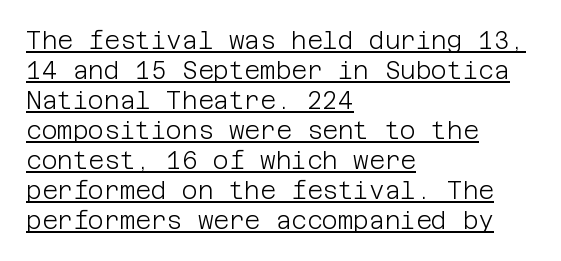
{"italic": "no", "bold": "no", "underline": "yes", "align": "left", "line_spacing": "normal", "line_spacing_ratio": 1.25, "letter_spacing": "normal", "letter_spacing_em": 0.0, "glyph_px": 24}
